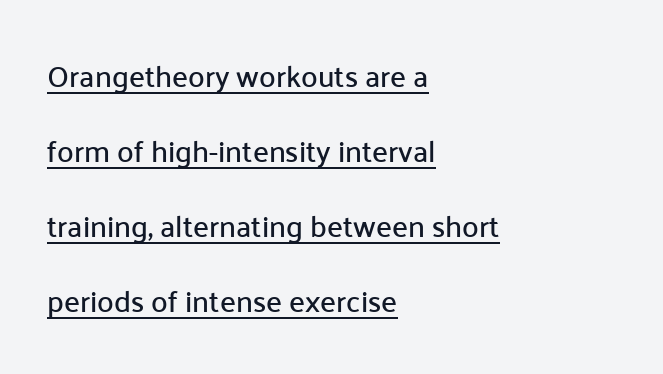
Students, observe the line beneath the letters — that is underlining. Each word holds together tightly as a unit, with standard inter-letter gaps. Characters remain perfectly vertical along every line. Honestly, the rows look like they've been pulled way apart. Do the characters align in a grid? No, the font is proportional.
